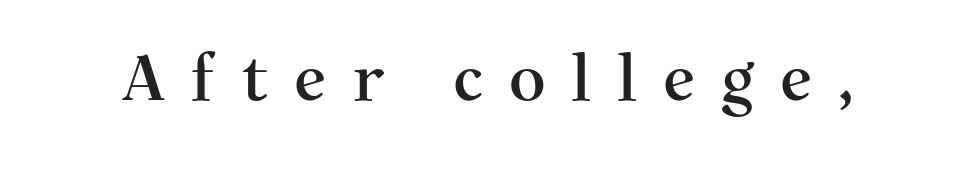
The baseline area is clear. This is serif lettering, the kind often seen in printed books. Every stem runs plumb, perpendicular to the baseline. This rendering widens character spacing well past its baseline value. The passage shown is typed in a proportional face where columns would drift.
